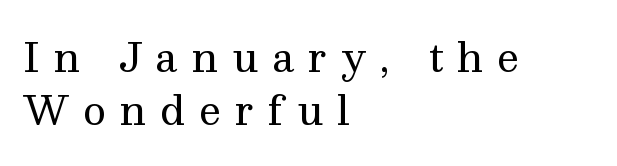
Q: Is the text bold? A: No.
Q: Is the text italic (slanted)? A: No, it is upright.
Q: Is the typeface a serif or a sans-serif typeface? A: Serif.
Q: Is the text underlined? A: No.
Q: How is the paragraph aligned? A: Left-aligned.
Q: Is the spacing between letters normal or unusually wide? A: Unusually wide.
Q: Is the spacing between lines tight, normal or loose? A: Normal.
Q: Width (condensed, normal, or wide)? A: Normal.
Q: Stroke contrast? A: Medium.
Q: x-height? A: Medium.
Q: Monospaced? A: No.
